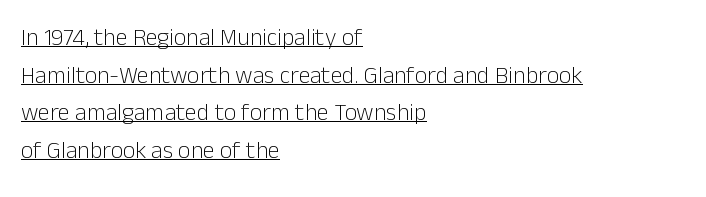
{"italic": "no", "bold": "no", "underline": "yes", "align": "left", "line_spacing": "normal", "line_spacing_ratio": 1.57, "letter_spacing": "normal", "letter_spacing_em": 0.0, "glyph_px": 24}
